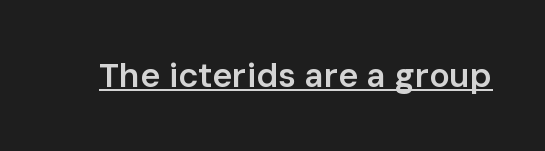
Is this a fixed-width face? No — the glyphs have proportional, varying widths. Nope, not italic — everything's standing straight. The passage shown is underscored from start to finish. Does the weight exceed regular? Yes, but only to semibold. Look at the bottom of the vertical strokes: they stop flat, with no serifs. The gaps between neighbouring characters are ordinary and unremarkable.
